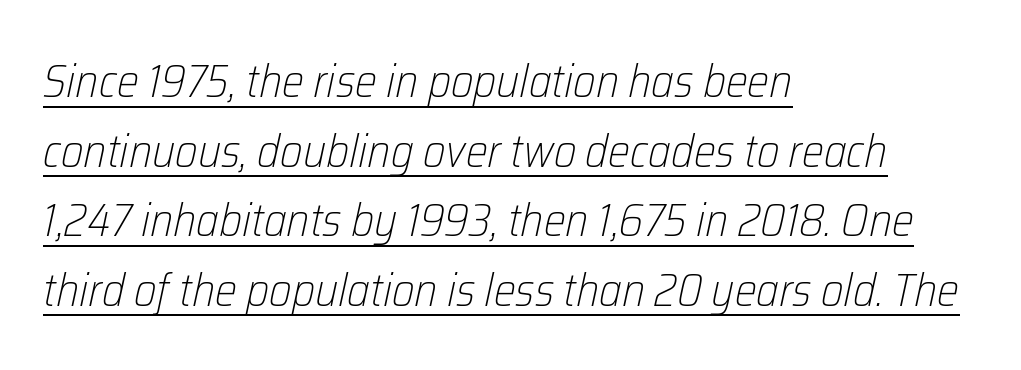
Q: Is the text bold? A: No.
Q: Is the text italic (slanted)? A: Yes, it leans right by about 12 degrees.
Q: Is the text underlined? A: Yes.
Q: How is the paragraph aligned? A: Left-aligned.
Q: Is the spacing between letters normal or unusually wide? A: Normal.
Q: Is the spacing between lines tight, normal or loose? A: Normal.
Q: Width (condensed, normal, or wide)? A: Condensed.
Q: Stroke contrast? A: Low.
Q: x-height? A: Medium.
Q: Monospaced? A: No.
